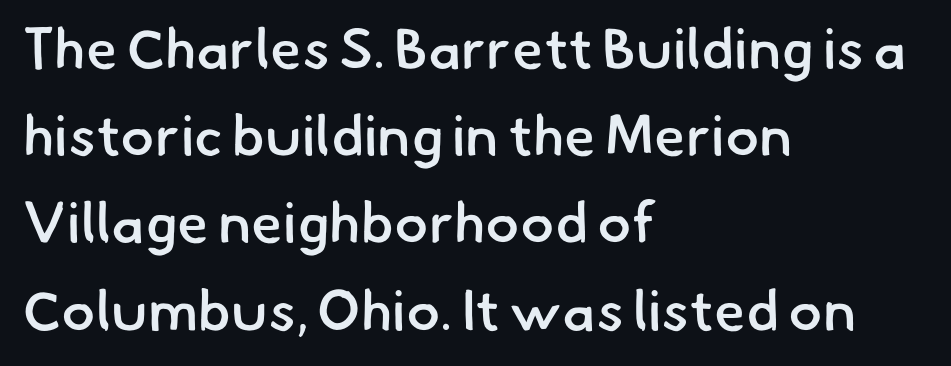
{"serif": "no", "bold": "semi", "weight": "semibold", "width": "normal", "stroke_contrast": "low", "x_height": "small", "monospaced": "no", "underline": "no", "align": "left", "line_spacing": "normal", "line_spacing_ratio": 1.53, "letter_spacing": "normal", "letter_spacing_em": 0.0, "glyph_px": 57}
